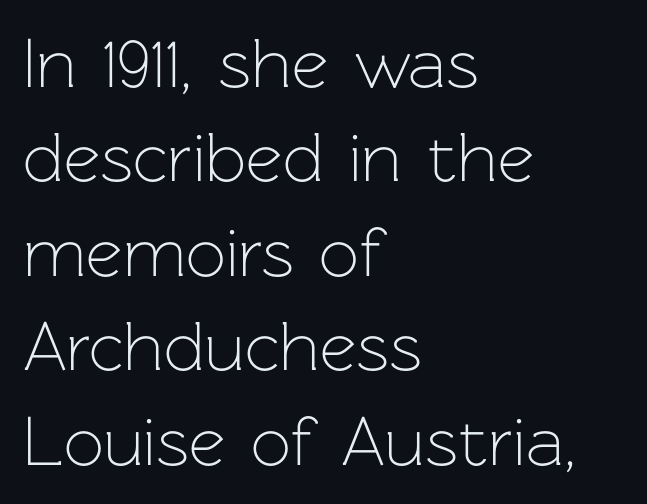
Typeset ragged right — the left edge is the straight one. Reading down the column, the eye jumps a familiar distance to each next line. Clear beneath every line of the passage. What stands out about the letter spacing? Nothing — it is the standard amount. The strokes are not fattened; the text isn't bold. You can tell from the bare stems that sans-serif type was used.
